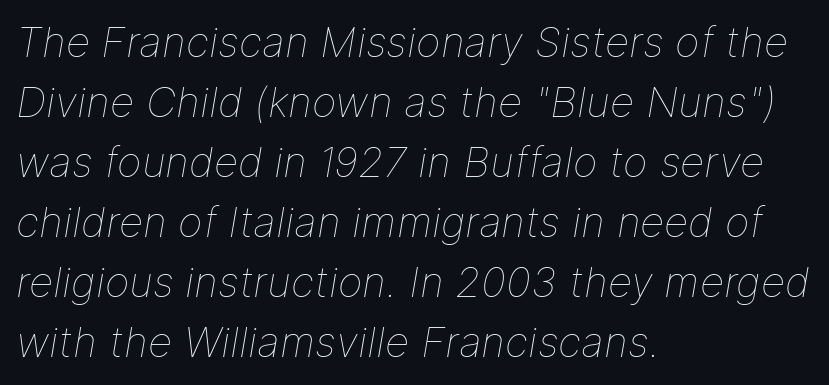
The face used here has a pronounced slope to its letters. Horizontally, the lines are justified to the leading edge only. Looks like regular typesetting: each glyph gets only the width it needs. Quick note: underline off. Compared with typical paragraphs, the rows here are spaced about the same. Each stroke keeps to a modest, everyday thickness or less.
